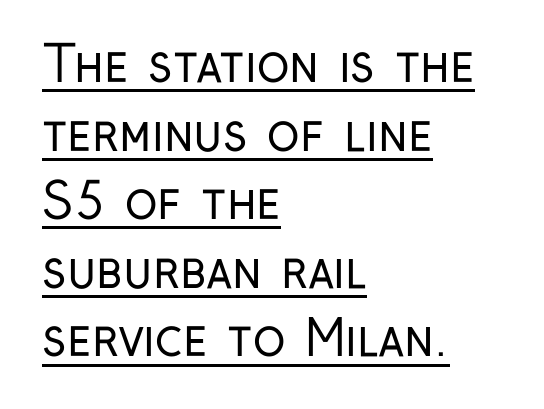
{"serif": "no", "italic": "no", "bold": "no", "weight": "regular", "width": "condensed", "stroke_contrast": "low", "x_height": "medium", "monospaced": "no", "underline": "yes", "align": "left", "line_spacing": "normal", "line_spacing_ratio": 1.4, "letter_spacing": "normal", "letter_spacing_em": 0.0, "glyph_px": 49}
